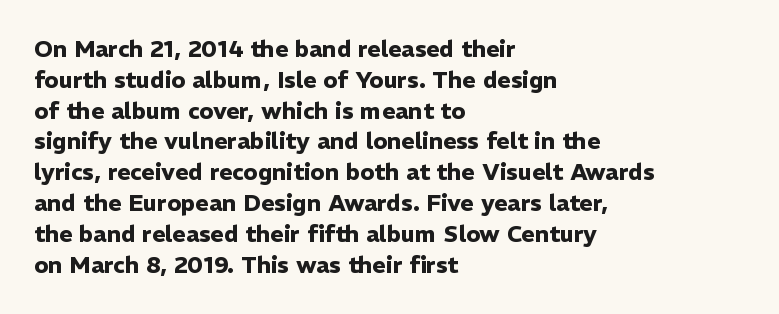
{"italic": "no", "bold": "yes", "underline": "no", "align": "left", "line_spacing": "normal", "line_spacing_ratio": 1.34, "letter_spacing": "normal", "letter_spacing_em": 0.0, "glyph_px": 23}
